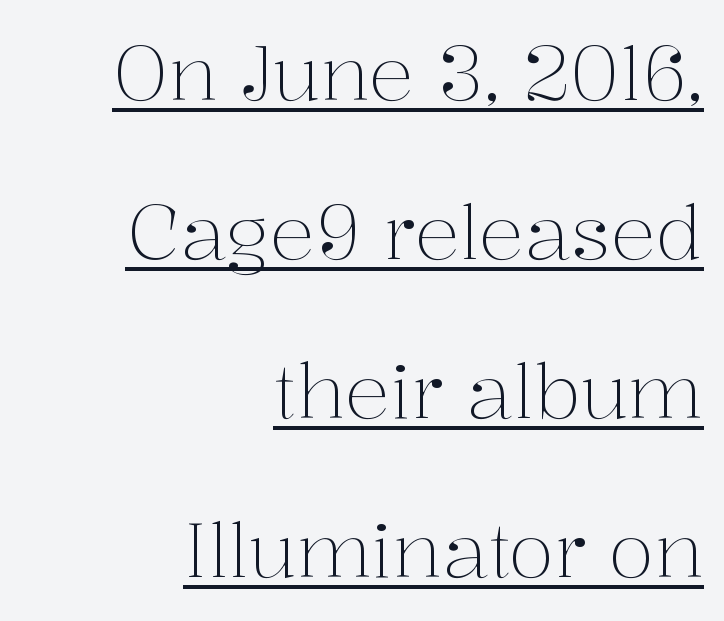
{"serif": "yes", "italic": "no", "bold": "no", "weight": "light", "width": "normal", "stroke_contrast": "medium", "x_height": "medium", "monospaced": "no", "underline": "yes", "align": "right", "line_spacing": "loose", "line_spacing_ratio": 2.12, "letter_spacing": "normal", "letter_spacing_em": 0.0, "glyph_px": 75}
